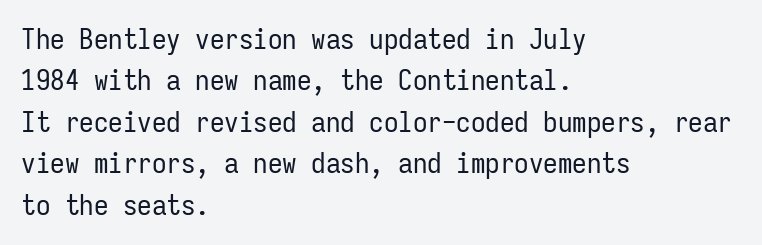
{"serif": "no", "italic": "no", "bold": "no", "weight": "regular", "width": "condensed", "stroke_contrast": "low", "x_height": "medium", "monospaced": "yes", "underline": "no", "align": "left", "line_spacing": "normal", "line_spacing_ratio": 1.43, "letter_spacing": "normal", "letter_spacing_em": 0.0, "glyph_px": 29}
